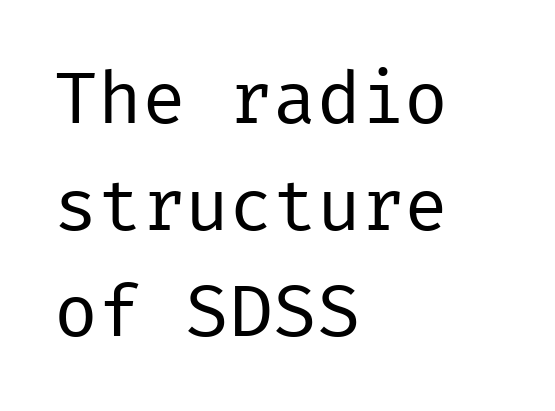
Underline: absent. The rows are spaced the way most documents space them. Does extra space separate the letters? No, they use regular spacing. These lines are set flush left with a ragged right edge. The type sits square on the baseline with zero lean.
